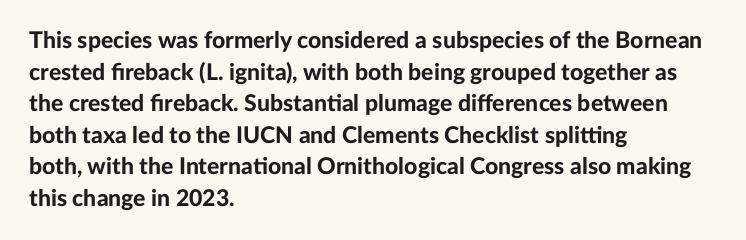
Q: Is the text bold? A: Yes.
Q: Is the text italic (slanted)? A: No, it is upright.
Q: Is the text underlined? A: No.
Q: How is the paragraph aligned? A: Left-aligned.
Q: Is the spacing between letters normal or unusually wide? A: Normal.
Q: Is the spacing between lines tight, normal or loose? A: Normal.
